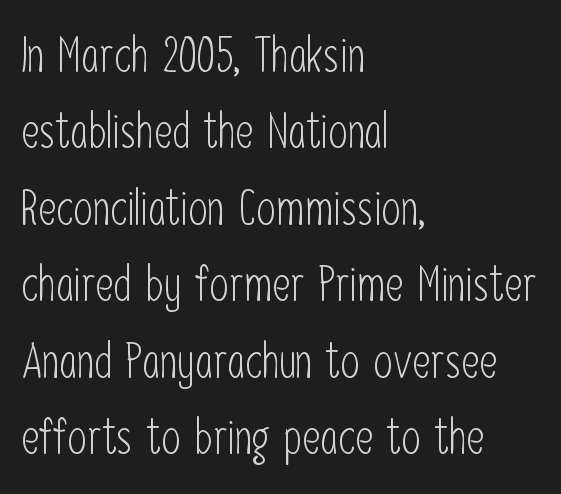
Q: Is the text bold? A: No.
Q: Is the text italic (slanted)? A: No, it is upright.
Q: Is the typeface a serif or a sans-serif typeface? A: Sans-serif.
Q: Is the text underlined? A: No.
Q: How is the paragraph aligned? A: Left-aligned.
Q: Is the spacing between letters normal or unusually wide? A: Normal.
Q: Is the spacing between lines tight, normal or loose? A: Normal.
Q: Width (condensed, normal, or wide)? A: Condensed.
Q: Stroke contrast? A: Low.
Q: x-height? A: Medium.
Q: Monospaced? A: No.
